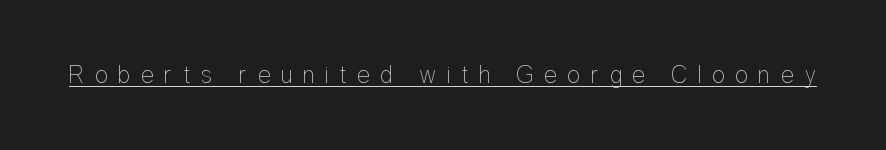
{"italic": "no", "bold": "no", "underline": "yes", "letter_spacing": "wide", "letter_spacing_em": 0.4, "glyph_px": 25}
